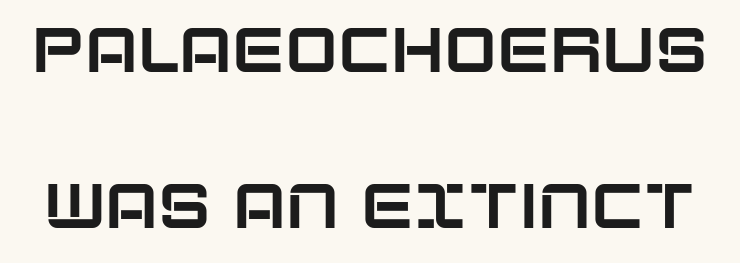
The image shows 63 px sans-serif type, upright; set loose line spacing (2.48x), normal letter spacing, not underlined; low stroke contrast and a large x-height.
